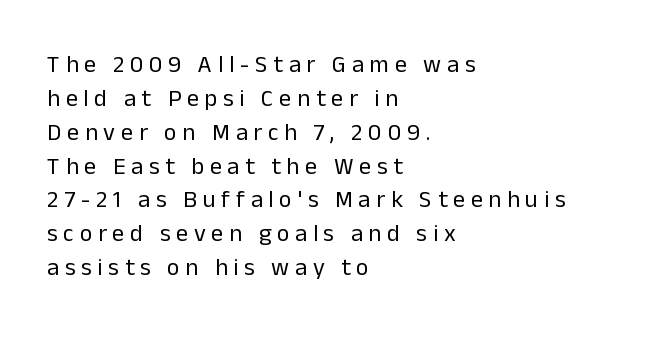
Is there much room between lines? A standard amount, neither cramped nor airy. Designer's note — italics off, roman on. Caption: expanded tracking, letters set apart. Where is the straight margin? On the left.
